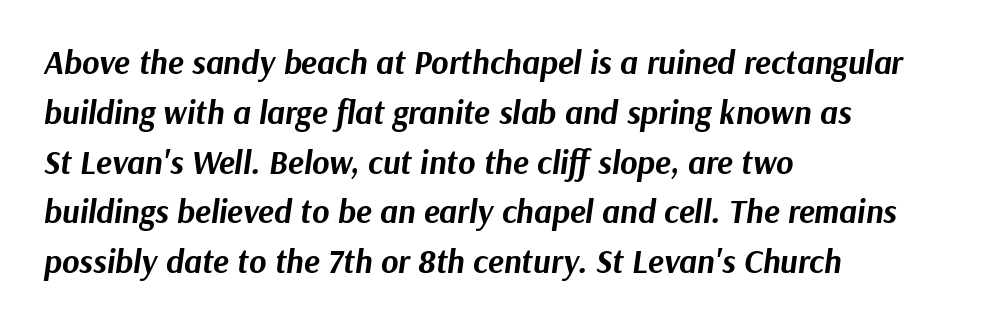
Q: Is the text bold? A: Yes.
Q: Is the text italic (slanted)? A: Yes, it leans right by about 9 degrees.
Q: Is the text underlined? A: No.
Q: How is the paragraph aligned? A: Left-aligned.
Q: Is the spacing between letters normal or unusually wide? A: Normal.
Q: Is the spacing between lines tight, normal or loose? A: Normal.
Q: Width (condensed, normal, or wide)? A: Normal.
Q: Stroke contrast? A: Medium.
Q: x-height? A: Medium.
Q: Monospaced? A: No.
